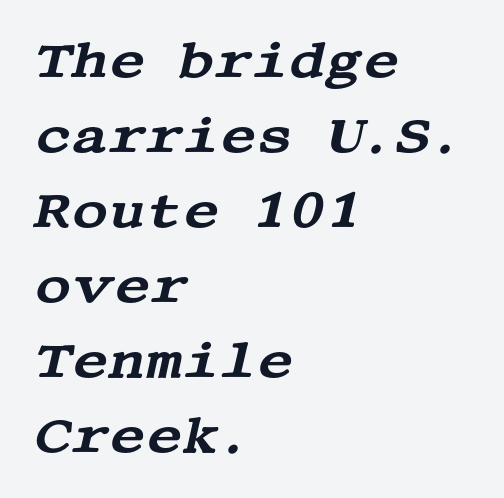
Reading down the column, the eye jumps a familiar distance to each next line. Left-aligned paragraph, ragged on the right. This is oblique type, the kind used for emphasis or titles. The foot of each line stays bare and open. What kind of face is this? One with serifs. The horizontal fit of the characters is conventional and even.
